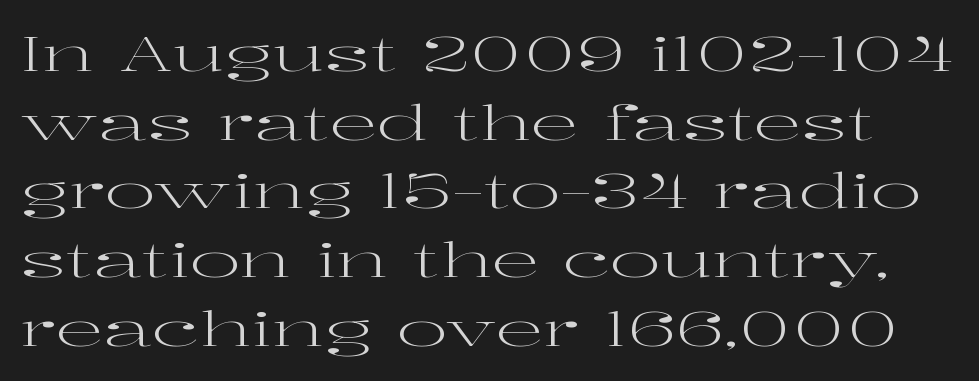
Q: Is the text bold? A: No.
Q: Is the text italic (slanted)? A: No, it is upright.
Q: Is the typeface a serif or a sans-serif typeface? A: Serif.
Q: Is the text underlined? A: No.
Q: Is the spacing between letters normal or unusually wide? A: Normal.
Q: Is the spacing between lines tight, normal or loose? A: Normal.
Q: Width (condensed, normal, or wide)? A: Wide.
Q: Stroke contrast? A: High.
Q: x-height? A: Medium.
Q: Monospaced? A: No.
